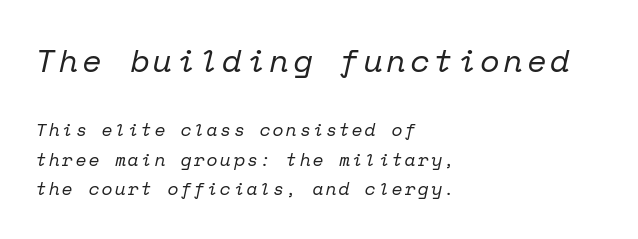
The passage shown leans; its letterforms are oblique. Heft: none added — not bold. Each row of text sits above clean, open space. The more generous point size was reserved for the upper chunk.
